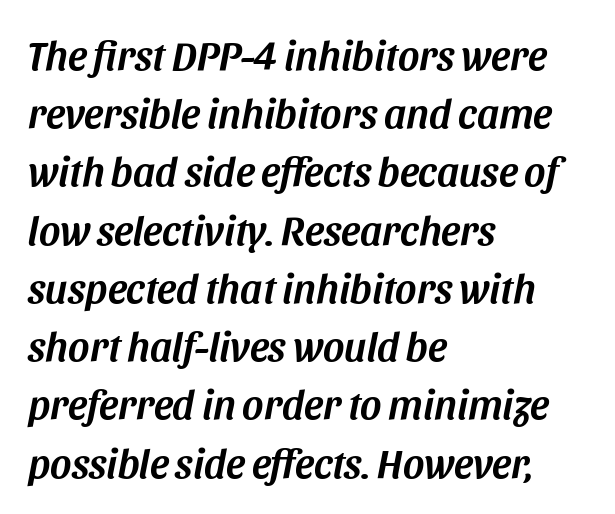
The image shows 41 px text type, italic (leaning right); set left-aligned, normal line spacing (1.42x), normal letter spacing, not underlined; medium stroke contrast and a large x-height.
